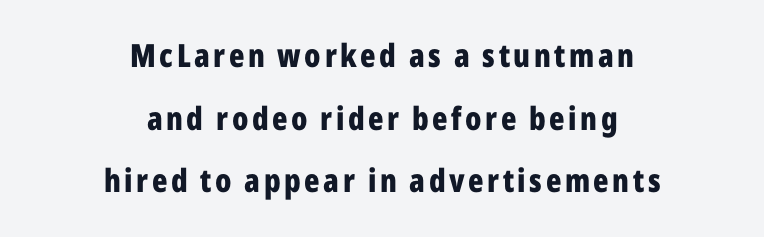
{"serif": "no", "italic": "no", "bold": "yes", "weight": "bold", "width": "condensed", "stroke_contrast": "low", "x_height": "medium", "monospaced": "no", "underline": "no", "align": "center", "line_spacing": "loose", "line_spacing_ratio": 1.96, "glyph_px": 32}
